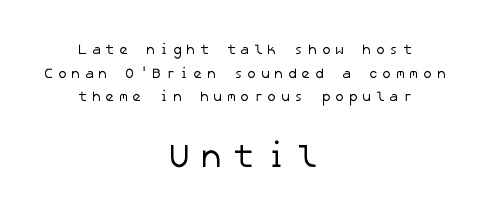
These lines are centered, leaving both edges ragged. Stroke thickness stays within the range of a standard reading face or lighter. In terms of letterform style, serifs are entirely absent. This rendering widens character spacing well past its baseline value.
